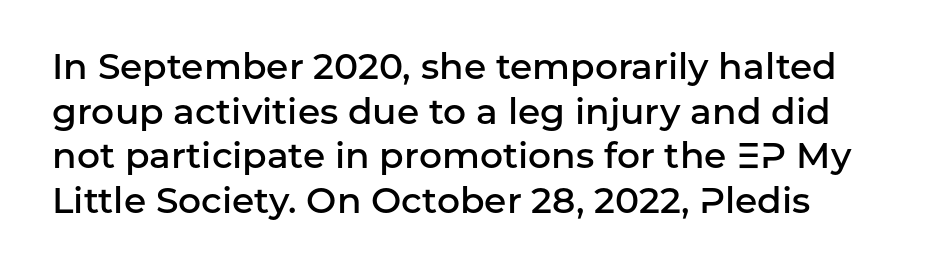
Q: Is the text bold? A: Semi-bold.
Q: Is the text italic (slanted)? A: No, it is upright.
Q: Is the typeface a serif or a sans-serif typeface? A: Sans-serif.
Q: Is the text underlined? A: No.
Q: Is the spacing between letters normal or unusually wide? A: Normal.
Q: Width (condensed, normal, or wide)? A: Normal.
Q: Stroke contrast? A: Low.
Q: x-height? A: Medium.
Q: Monospaced? A: No.
